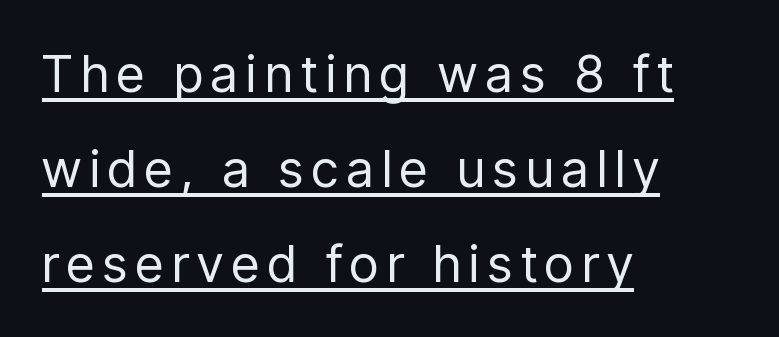
Leftover space on each line is placed entirely after the last word. The rendering uses the underline text-decoration. Each letter's strokes conclude bluntly, with no projecting serifs. Style check: upright. No heavy texture on the line: the type isn't bold.
